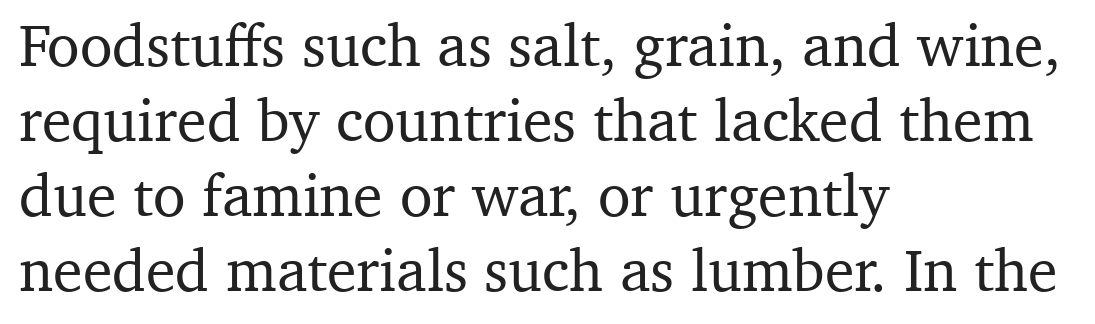
Q: Is the text italic (slanted)? A: No, it is upright.
Q: Is the typeface a serif or a sans-serif typeface? A: Serif.
Q: Is the text underlined? A: No.
Q: How is the paragraph aligned? A: Left-aligned.
Q: Is the spacing between letters normal or unusually wide? A: Normal.
Q: Is the spacing between lines tight, normal or loose? A: Normal.
Q: Width (condensed, normal, or wide)? A: Normal.
Q: Stroke contrast? A: Medium.
Q: x-height? A: Medium.
Q: Monospaced? A: No.
